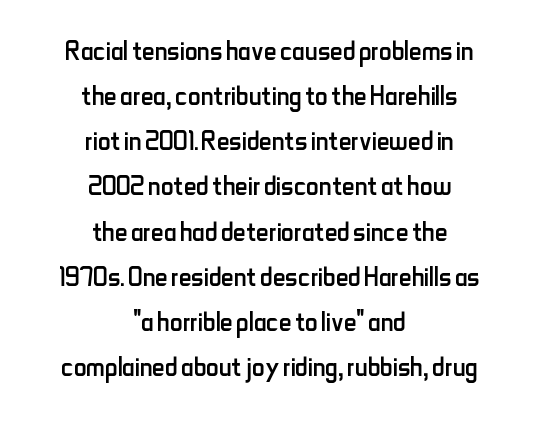
The image shows 35 px regular-weight, condensed sans-serif type, upright; set centered, normal line spacing (1.29x), normal letter spacing, not underlined; low stroke contrast and a small x-height.
